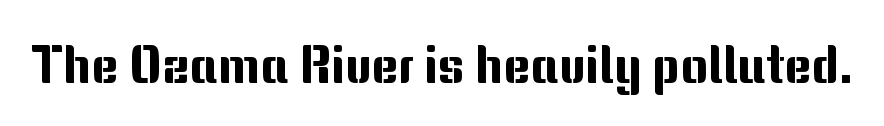
The image shows 52 px sans-serif type, upright; set normal letter spacing, not underlined; medium stroke contrast and a medium x-height.
